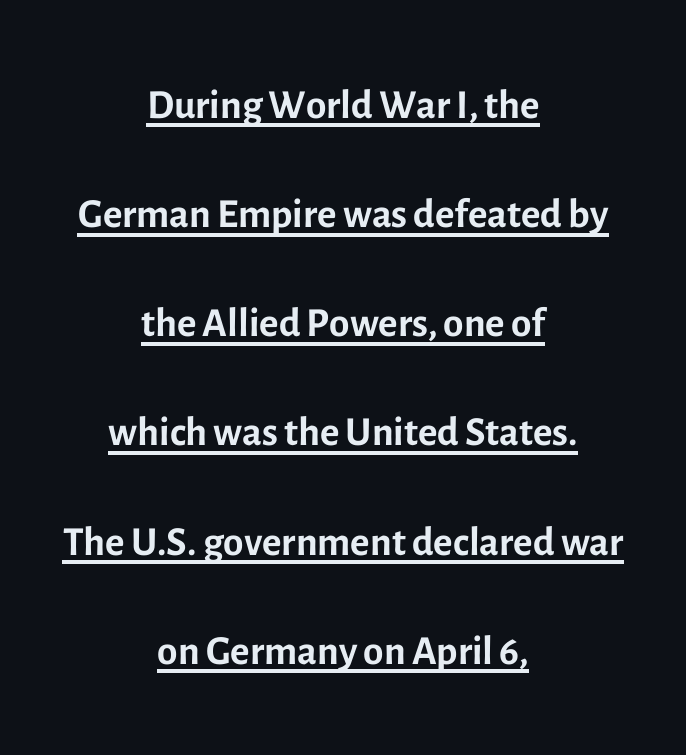
{"serif": "no", "italic": "no", "bold": "no", "weight": "regular", "width": "normal", "x_height": "medium", "monospaced": "no", "underline": "yes", "align": "center", "line_spacing_ratio": 1.85, "letter_spacing": "normal", "letter_spacing_em": 0.0, "glyph_px": 59}
